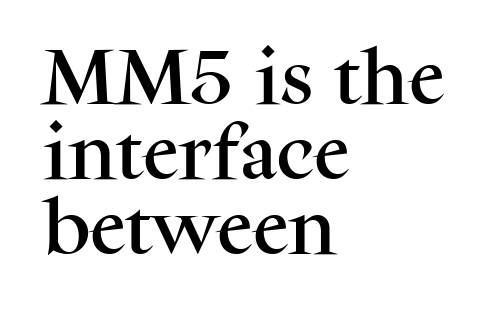
Glyph-to-glyph distance matches everyday printed text. Examine the stroke ends and you'll spot serifs. Is there any slant? The stems are plumb. Horizontally, the lines are justified to the leading edge only. Letters rest on an invisible, unmarked baseline. Proportional: the letters do not fall into vertical columns.
